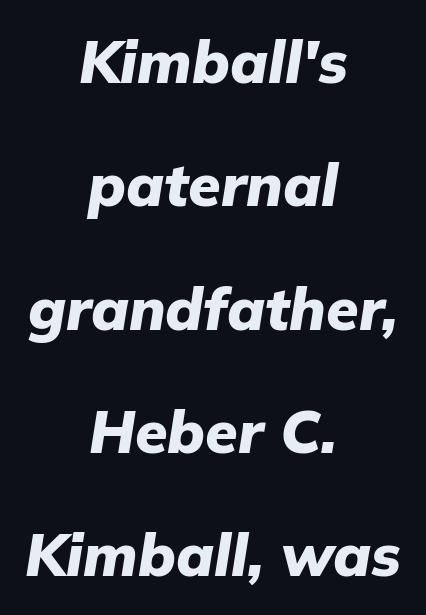
The image shows 59 px heavy type, italic (leaning right); set centered, loose line spacing (2.09x), normal letter spacing, not underlined; low stroke contrast and a medium x-height.
